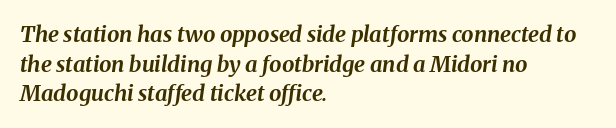
The image shows 22 px bold type, italic (leaning right); set left-aligned, normal line spacing (1.35x), normal letter spacing, not underlined.
